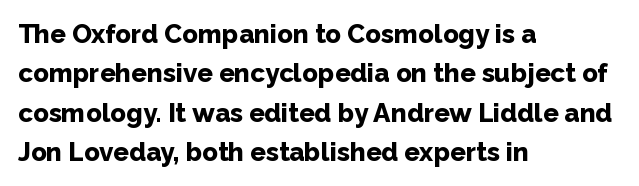
Q: Is the text bold? A: Yes.
Q: Is the text italic (slanted)? A: No, it is upright.
Q: Is the text underlined? A: No.
Q: How is the paragraph aligned? A: Left-aligned.
Q: Is the spacing between letters normal or unusually wide? A: Normal.
Q: Is the spacing between lines tight, normal or loose? A: Normal.
